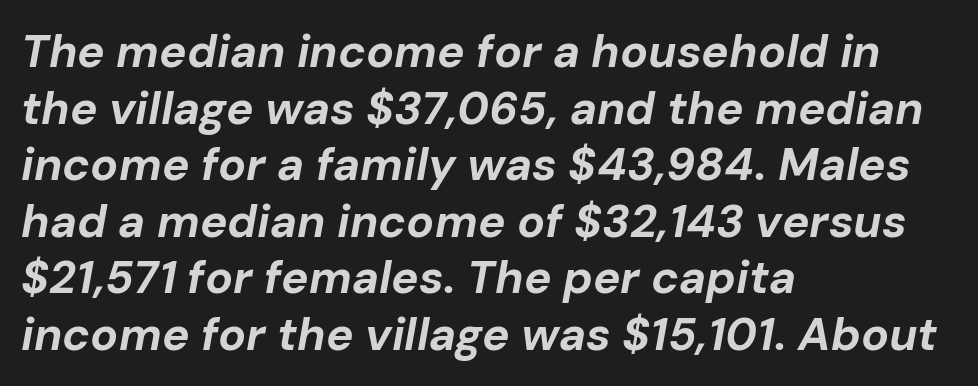
{"italic": "yes", "lean": "right", "slant_degrees": 10, "bold": "yes", "weight": "bold", "width": "normal", "stroke_contrast": "low", "x_height": "medium", "monospaced": "no", "underline": "no", "align": "left", "line_spacing_ratio": 1.23, "letter_spacing": "normal", "letter_spacing_em": 0.0, "glyph_px": 46}
